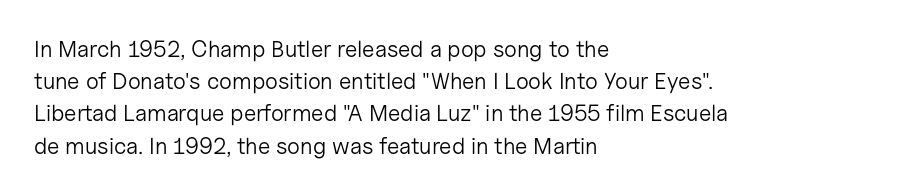
Q: Is the text bold? A: No.
Q: Is the text italic (slanted)? A: No, it is upright.
Q: Is the text underlined? A: No.
Q: How is the paragraph aligned? A: Left-aligned.
Q: Is the spacing between letters normal or unusually wide? A: Normal.
Q: Is the spacing between lines tight, normal or loose? A: Normal.
